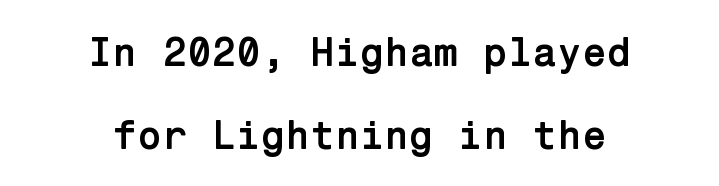
The passage shown is not underscored anywhere. Its strokes are broad and dark, the hallmark of bold type. Rows of type keep a wide berth in the vertical direction. In terms of letterspacing, this is plain default setting.
